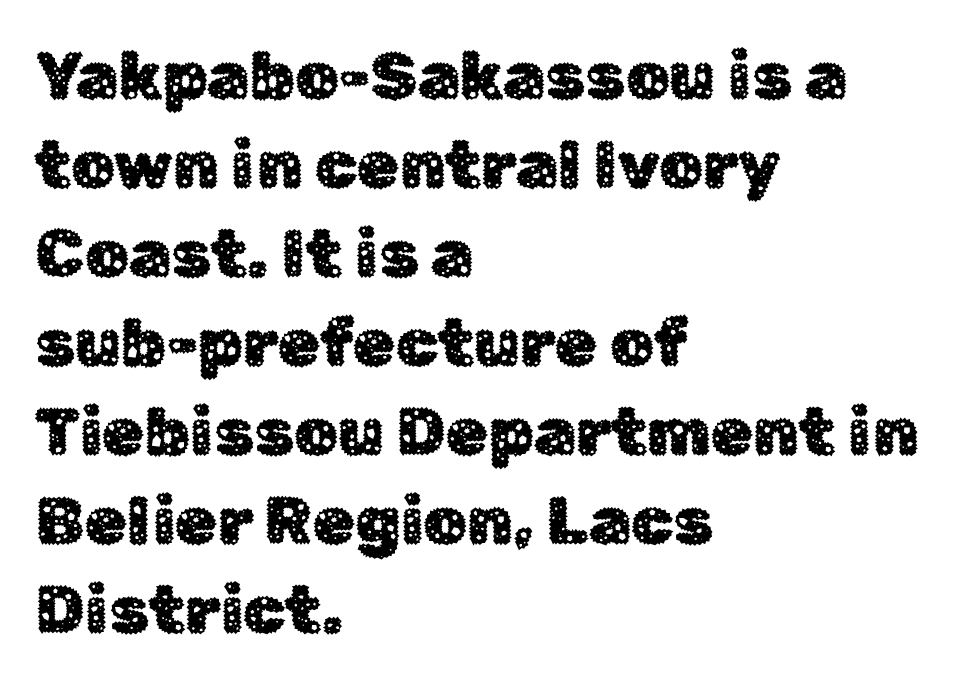
{"serif": "no", "italic": "no", "width": "normal", "stroke_contrast": "low", "x_height": "medium", "monospaced": "no", "underline": "no", "align": "left", "line_spacing": "normal", "line_spacing_ratio": 1.31, "letter_spacing": "normal", "letter_spacing_em": 0.0, "glyph_px": 68}
